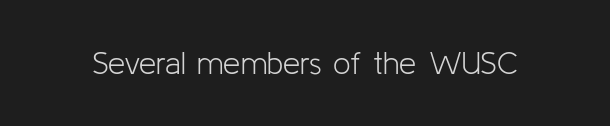
The image shows 31 px light sans-serif type, upright; set normal letter spacing, not underlined; low stroke contrast and a medium x-height.
